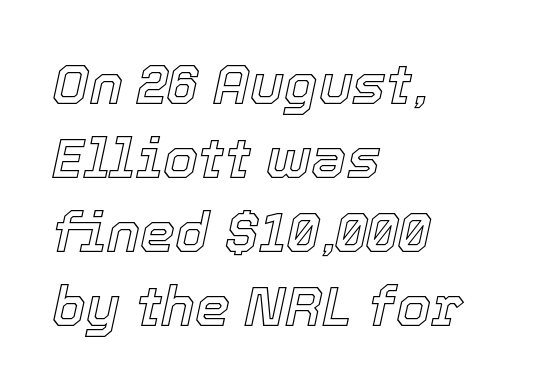
The image shows 56 px text type, italic (leaning right); set left-aligned, normal line spacing (1.32x), normal letter spacing, not underlined; a medium x-height.
